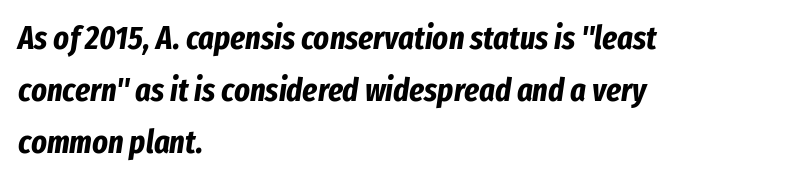
{"italic": "yes", "lean": "right", "slant_degrees": 8, "bold": "yes", "weight": "bold", "width": "condensed", "stroke_contrast": "low", "x_height": "medium", "monospaced": "no", "underline": "no", "align": "left", "line_spacing": "normal", "line_spacing_ratio": 1.58, "letter_spacing": "normal", "letter_spacing_em": 0.0, "glyph_px": 33}
